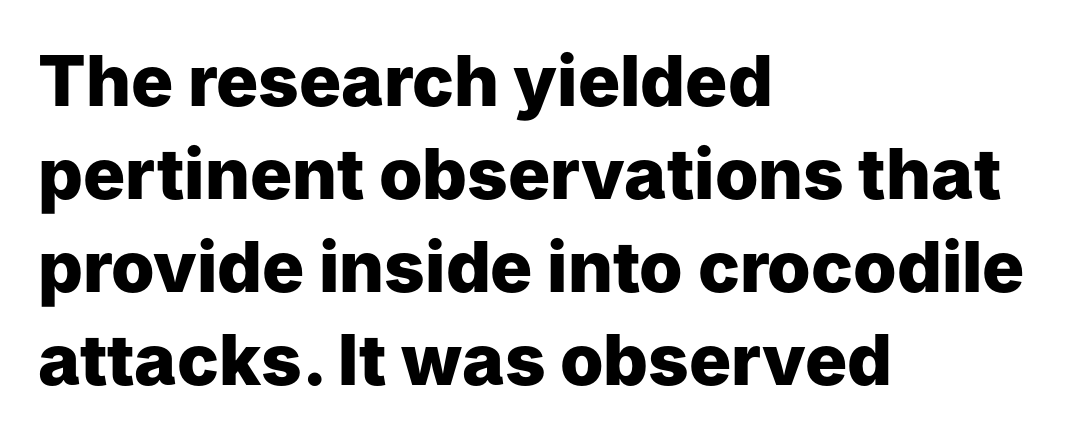
Q: Is the text bold? A: Yes.
Q: Is the text italic (slanted)? A: No, it is upright.
Q: Is the typeface a serif or a sans-serif typeface? A: Sans-serif.
Q: Is the text underlined? A: No.
Q: How is the paragraph aligned? A: Left-aligned.
Q: Is the spacing between letters normal or unusually wide? A: Normal.
Q: Is the spacing between lines tight, normal or loose? A: Normal.
Q: Width (condensed, normal, or wide)? A: Normal.
Q: Stroke contrast? A: Low.
Q: x-height? A: Medium.
Q: Monospaced? A: No.
